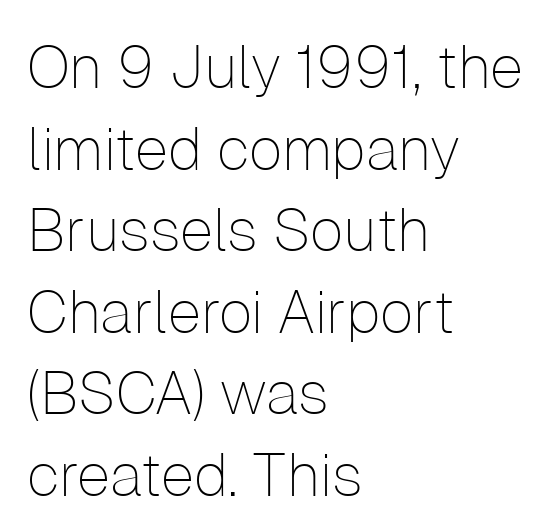
Compared with a typical body face, this is equally light or lighter still. It's the straight-up-and-down kind of type. Bare-footed words on every line. Words appear dense and cohesive because spacing is normal. Is this a fixed-width face? No — the glyphs have proportional, varying widths.
